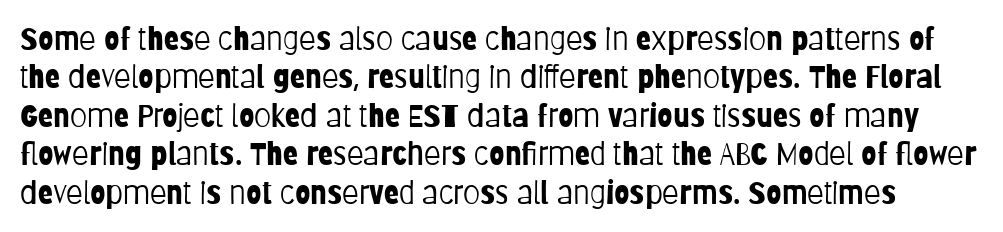
Q: Is the text bold? A: No.
Q: Is the text italic (slanted)? A: No, it is upright.
Q: Is the typeface a serif or a sans-serif typeface? A: Sans-serif.
Q: Is the text underlined? A: No.
Q: Is the spacing between letters normal or unusually wide? A: Normal.
Q: Width (condensed, normal, or wide)? A: Condensed.
Q: Stroke contrast? A: Low.
Q: x-height? A: Large.
Q: Monospaced? A: No.
